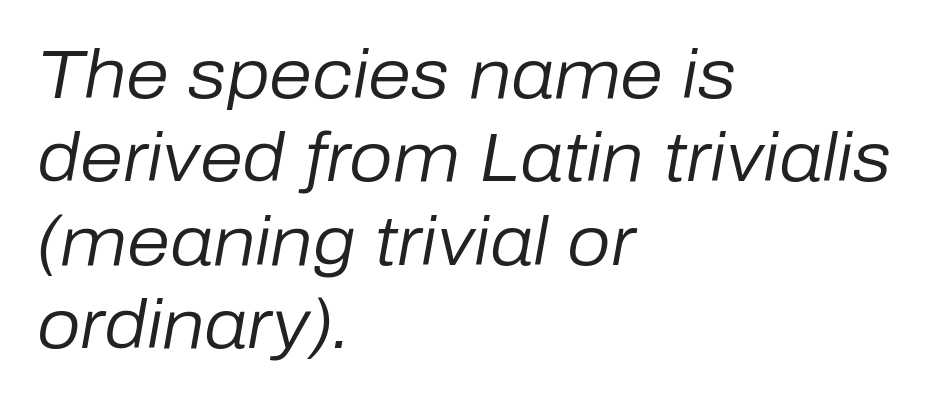
You could call the tracking neutral — neither tight nor loose. Proportional: the letters do not fall into vertical columns. The lines are quadded left. Heaviness? Minimal to ordinary, like unemphasized prose. The space directly below the letters is spotless.
